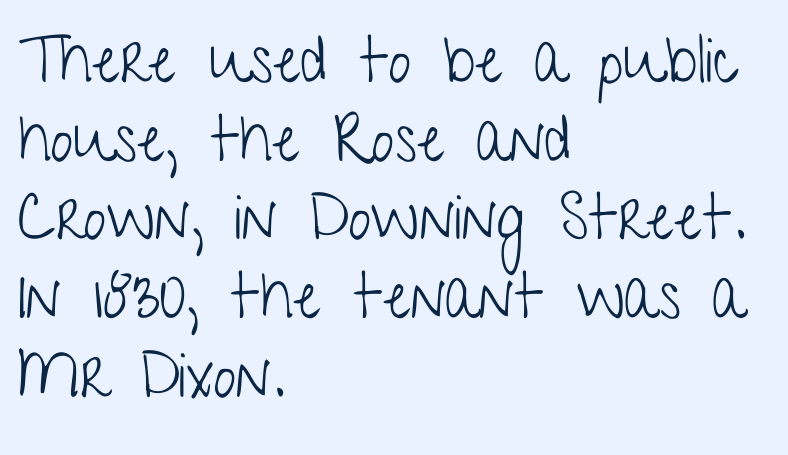
Q: Is the text bold? A: No.
Q: Is the text italic (slanted)? A: No, it is upright.
Q: Is the typeface a serif or a sans-serif typeface? A: Sans-serif.
Q: Is the text underlined? A: No.
Q: How is the paragraph aligned? A: Left-aligned.
Q: Is the spacing between letters normal or unusually wide? A: Normal.
Q: Width (condensed, normal, or wide)? A: Condensed.
Q: Stroke contrast? A: Low.
Q: x-height? A: Medium.
Q: Monospaced? A: No.
